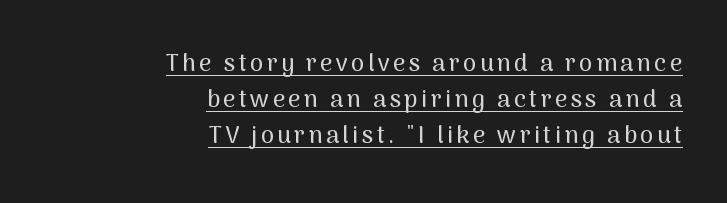
The image shows 24 px text type, upright; set right-aligned, normal line spacing (1.51x), underlined.
